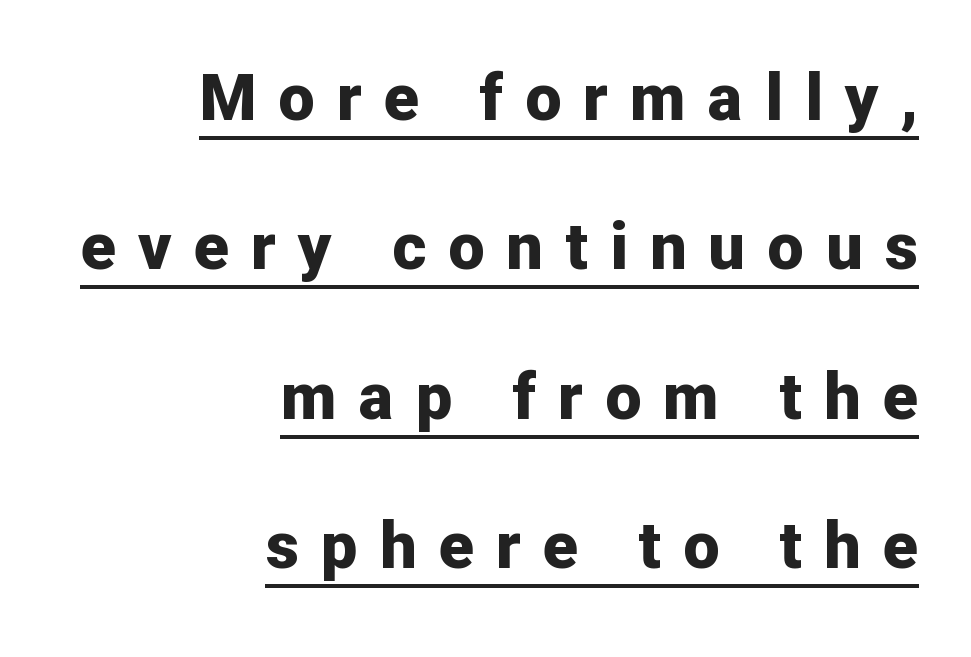
The passage shown stacks its lines with a broad gap. The characters look thick and weighty, a clear bold. Here the glyphs are tracked loosely, breaking word shapes into spaced letters. The face used here is a sans, in the tradition of grotesques and geometrics. Ordinary non-slanted type is in use.
